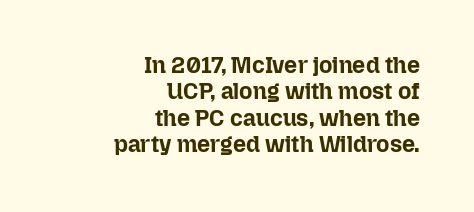
{"italic": "no", "bold": "yes", "underline": "no", "align": "right", "line_spacing": "tight", "line_spacing_ratio": 1.15, "letter_spacing": "normal", "letter_spacing_em": 0.0, "glyph_px": 23}
